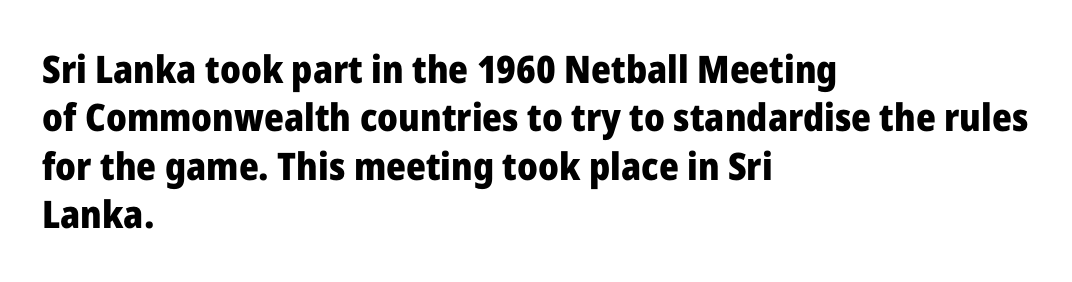
The image shows 38 px heavy sans-serif type, upright; set left-aligned, normal line spacing (1.27x), normal letter spacing, not underlined; low stroke contrast and a medium x-height.
